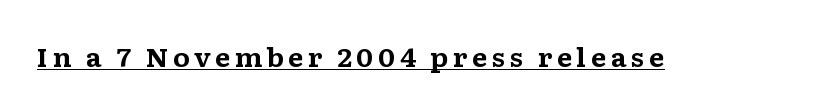
Notice how a bar underscores the lettering throughout. The axis of the letterforms is exactly vertical. Caption: bold face, heavy strokes.
